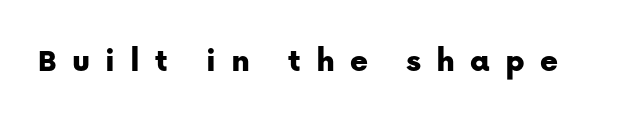
The specimen reads as upright at a glance. The face used here is a sans, in the tradition of grotesques and geometrics. Lines of text with bare space underneath. Glyph-to-glyph distance is far greater than everyday printed text. Do the characters align in a grid? No, the font is proportional.
